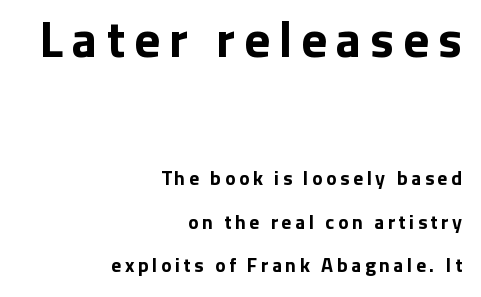
The designer dialed line spacing up above the default. Quick note: not italic, upright. The designer gave the opening block more size than the closing block. Serifs: no, the terminals of the letterforms are clean. Is this a fixed-width face? No — the glyphs have proportional, varying widths. The characters look thick and weighty, a clear bold.
